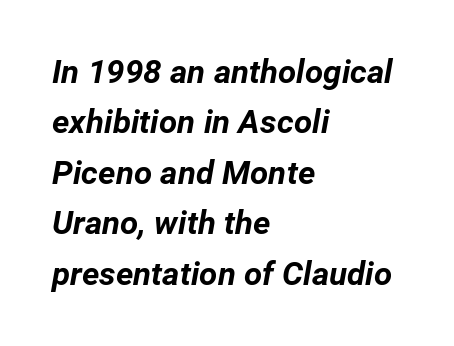
A classic flush-left, rag-right setting is used for this passage. The passage shown is emphatically bold. If you measured baseline to baseline, you'd find a middling distance. Words appear dense and cohesive because spacing is normal. Words float on clear page, feet unadorned.
